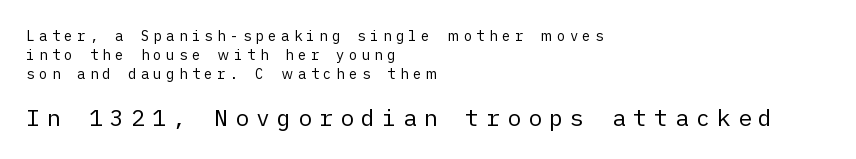
Does the lettering tilt? It doesn't — this is upright. These lines stack with their left ends in a neat column. The lower block of text is set noticeably larger than the block above it. These lines sit exactly where default settings would place them. This rendering widens character spacing well past its baseline value.
